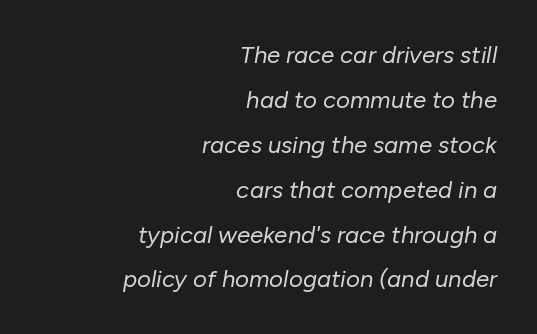
The image shows 24 px text type, italic (leaning right); set right-aligned, line spacing 1.87x, normal letter spacing, not underlined.
